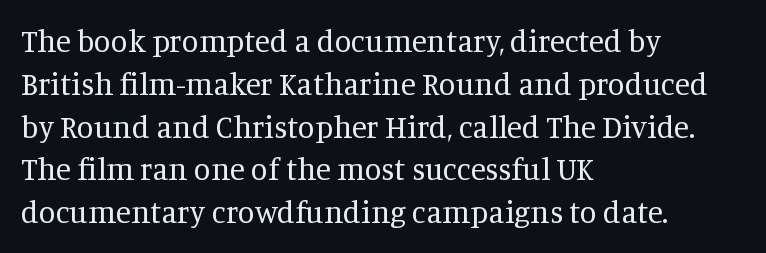
{"serif": "yes", "italic": "no", "bold": "no", "weight": "regular", "width": "normal", "stroke_contrast": "medium", "x_height": "large", "monospaced": "no", "underline": "no", "align": "left", "line_spacing": "normal", "line_spacing_ratio": 1.38, "letter_spacing": "normal", "letter_spacing_em": 0.0, "glyph_px": 31}
